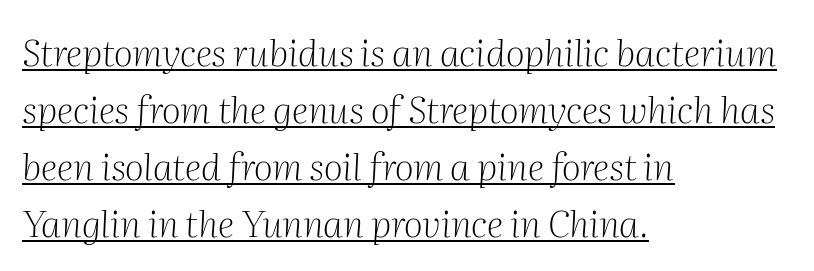
The image shows 37 px light serif type, italic (leaning right); set left-aligned, normal line spacing (1.54x), normal letter spacing, underlined; medium stroke contrast and a medium x-height.
